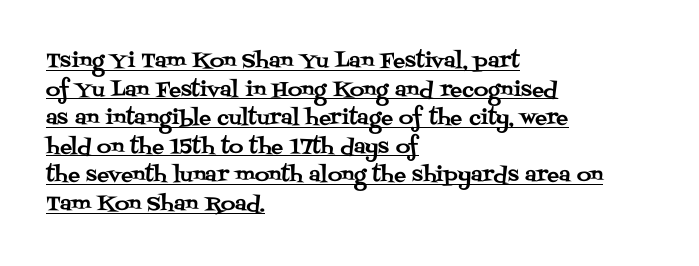
Q: Is the text italic (slanted)? A: No, it is upright.
Q: Is the text underlined? A: Yes.
Q: How is the paragraph aligned? A: Left-aligned.
Q: Is the spacing between letters normal or unusually wide? A: Normal.
Q: Is the spacing between lines tight, normal or loose? A: Normal.
